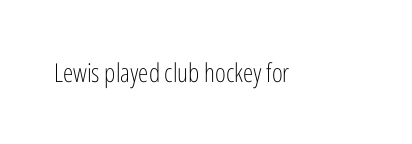
The image shows 26 px text type, upright; set normal letter spacing, not underlined.
